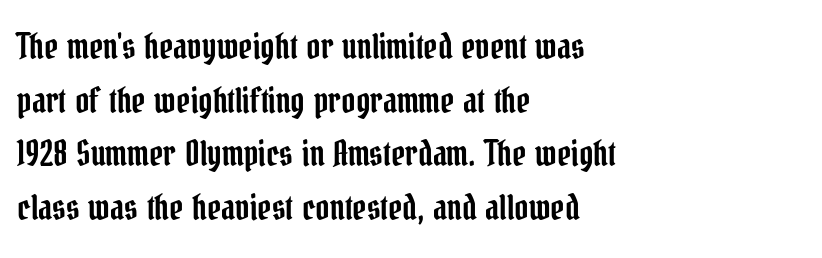
{"serif": "yes", "italic": "no", "width": "condensed", "stroke_contrast": "low", "x_height": "medium", "monospaced": "no", "underline": "no", "align": "left", "line_spacing": "normal", "line_spacing_ratio": 1.58, "letter_spacing": "normal", "letter_spacing_em": 0.0, "glyph_px": 34}
